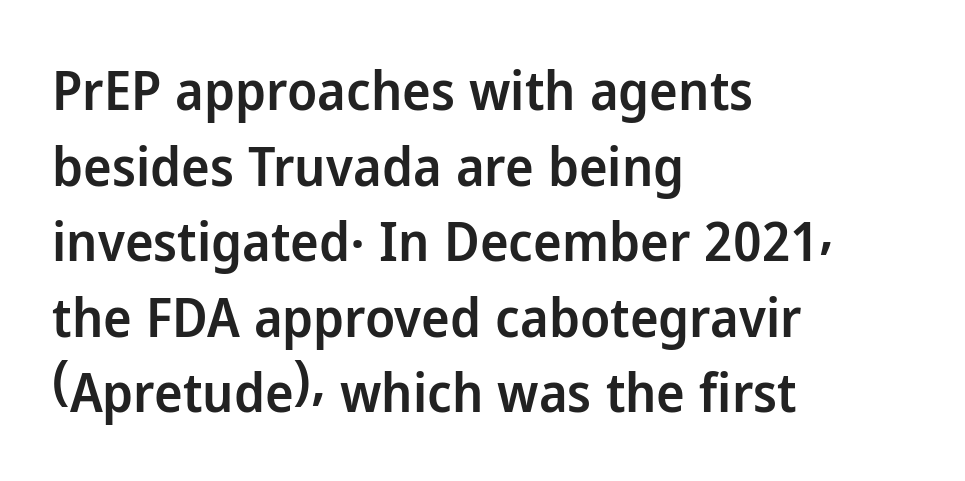
{"serif": "no", "italic": "no", "bold": "semi", "weight": "semibold", "width": "normal", "stroke_contrast": "low", "x_height": "medium", "monospaced": "no", "underline": "no", "align": "left", "line_spacing": "normal", "line_spacing_ratio": 1.4, "letter_spacing": "normal", "letter_spacing_em": 0.0, "glyph_px": 54}
